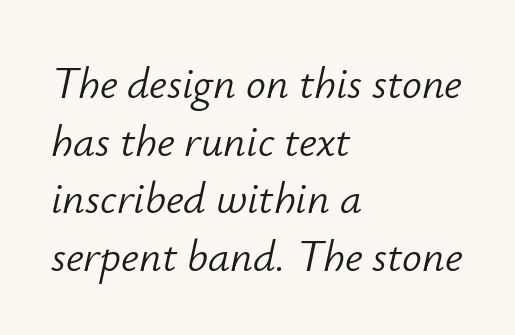
The image shows 44 px light type, italic (leaning right); set left-aligned, normal line spacing (1.31x), normal letter spacing, not underlined; low stroke contrast and a small x-height.
